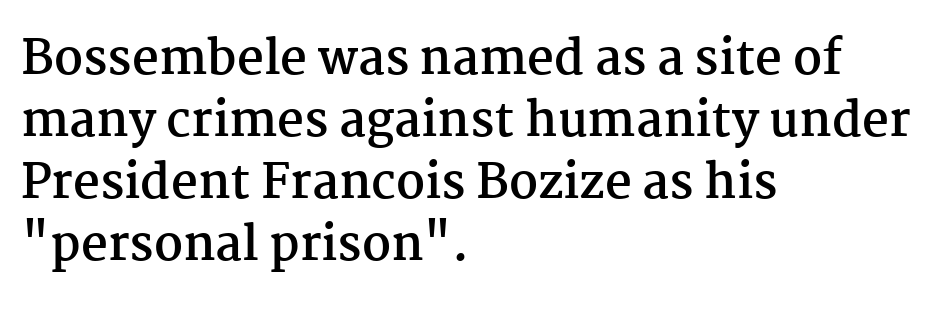
Horizontal bands of white between lines are of average thickness. Look at the tracking — it's just the regular setting, nothing added. Line beginnings align vertically; line endings do not. The font's upright variant was chosen for this text. Strokes here are thick enough to call this a true bold.
